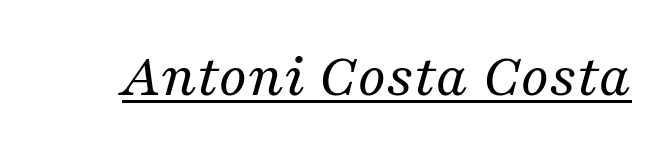
{"serif": "yes", "italic": "yes", "lean": "right", "slant_degrees": 16, "bold": "no", "weight": "regular", "width": "normal", "stroke_contrast": "medium", "x_height": "medium", "monospaced": "no", "underline": "yes", "letter_spacing": "normal", "letter_spacing_em": 0.0, "glyph_px": 63}
